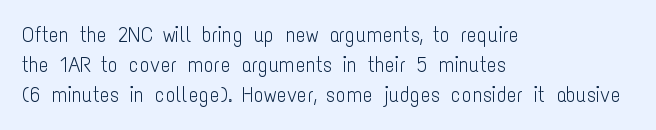
{"italic": "no", "bold": "no", "underline": "no", "align": "left", "line_spacing": "normal", "line_spacing_ratio": 1.42, "letter_spacing": "normal", "letter_spacing_em": 0.0, "glyph_px": 21}
